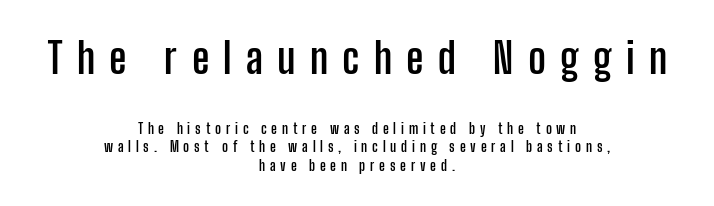
Q: Is the text bold? A: Yes.
Q: Is the text italic (slanted)? A: No, it is upright.
Q: Is the typeface a serif or a sans-serif typeface? A: Sans-serif.
Q: Is the text underlined? A: No.
Q: How is the paragraph aligned? A: Centered.
Q: Is the spacing between letters normal or unusually wide? A: Unusually wide.
Q: Is the spacing between lines tight, normal or loose? A: Normal.
Q: Which block of text is set in a larger size, the first (top) or the second (bottom)? A: The first (top) one.
Q: Width (condensed, normal, or wide)? A: Condensed.
Q: Stroke contrast? A: Low.
Q: x-height? A: Medium.
Q: Monospaced? A: No.
